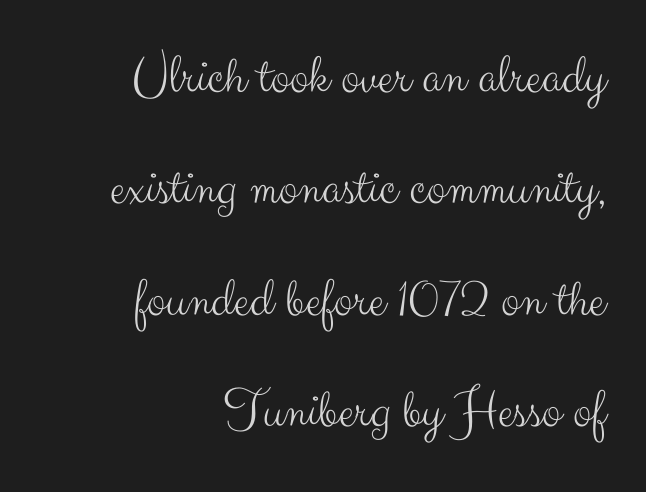
Q: Is the text bold? A: No.
Q: Is the text italic (slanted)? A: Yes.
Q: Is the typeface a serif or a sans-serif typeface? A: Sans-serif.
Q: Is the text underlined? A: No.
Q: How is the paragraph aligned? A: Right-aligned.
Q: Is the spacing between letters normal or unusually wide? A: Normal.
Q: Is the spacing between lines tight, normal or loose? A: Loose.
Q: Width (condensed, normal, or wide)? A: Normal.
Q: Stroke contrast? A: Medium.
Q: x-height? A: Small.
Q: Monospaced? A: No.
